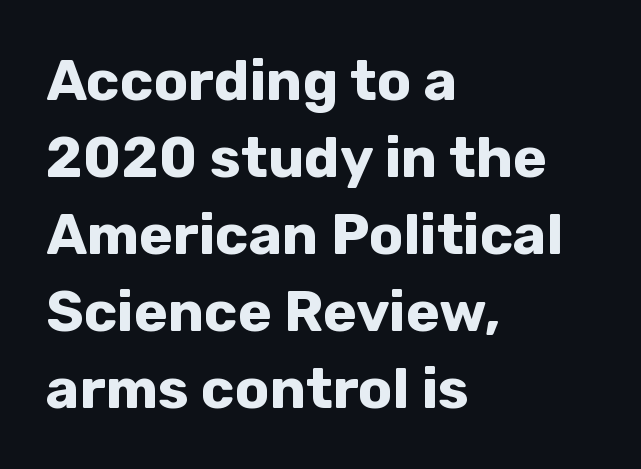
These lines stack with their left ends in a neat column. Is this a fixed-width face? No — the glyphs have proportional, varying widths. On the weight axis this lands at bold, roughly 700. Designer's note — italics off, roman on.
